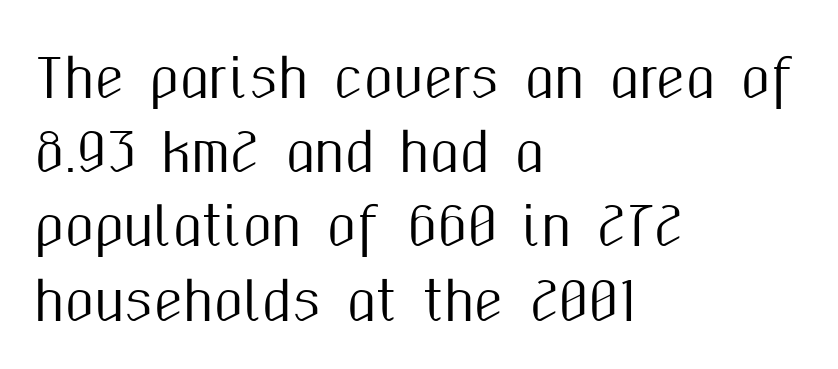
Q: Is the text italic (slanted)? A: No, it is upright.
Q: Is the typeface a serif or a sans-serif typeface? A: Sans-serif.
Q: Is the text underlined? A: No.
Q: How is the paragraph aligned? A: Left-aligned.
Q: Is the spacing between letters normal or unusually wide? A: Normal.
Q: Is the spacing between lines tight, normal or loose? A: Normal.
Q: Width (condensed, normal, or wide)? A: Condensed.
Q: Stroke contrast? A: Medium.
Q: x-height? A: Medium.
Q: Monospaced? A: No.
